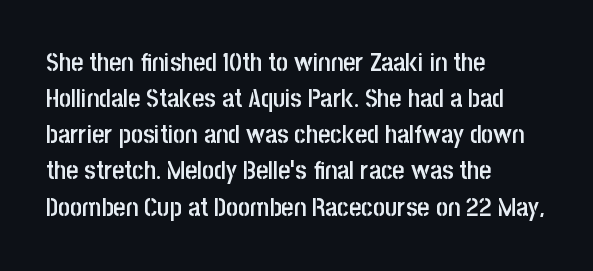
Designer's note — italics off, roman on. The sample has been set in demibold, a notch under bold. Anything drawn beneath the words? Only blank space. Does the copy run flush right? No — it runs flush left. The lines sit at an ordinary, default distance from one another.
